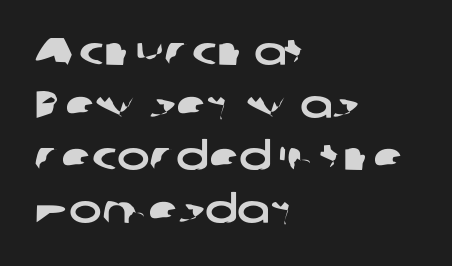
The image shows 39 px wide sans-serif type; set left-aligned, normal line spacing (1.35x), normal letter spacing, not underlined; low stroke contrast and a medium x-height.
